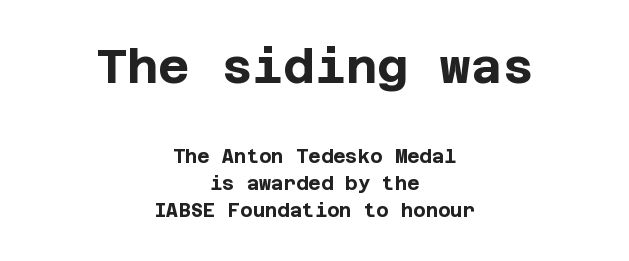
Q: Is the text bold? A: Yes.
Q: Is the text italic (slanted)? A: No, it is upright.
Q: Is the typeface a serif or a sans-serif typeface? A: Sans-serif.
Q: Is the text underlined? A: No.
Q: How is the paragraph aligned? A: Centered.
Q: Is the spacing between letters normal or unusually wide? A: Normal.
Q: Is the spacing between lines tight, normal or loose? A: Normal.
Q: Which block of text is set in a larger size, the first (top) or the second (bottom)? A: The first (top) one.
Q: Width (condensed, normal, or wide)? A: Normal.
Q: Stroke contrast? A: Low.
Q: x-height? A: Large.
